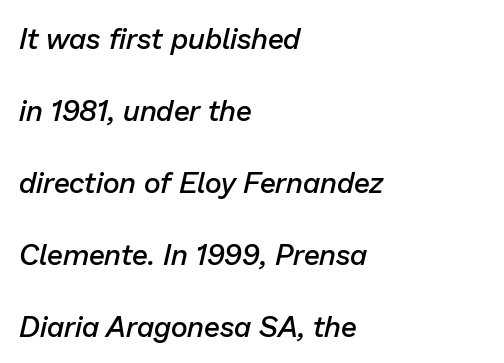
The image shows 29 px semibold type, italic (leaning right); set left-aligned, loose line spacing (2.48x), normal letter spacing, not underlined; low stroke contrast and a medium x-height.
